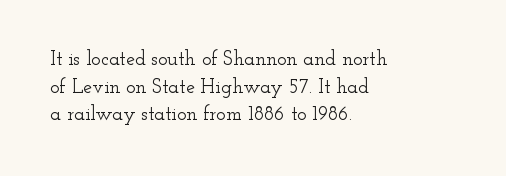
{"italic": "no", "underline": "no", "align": "left", "line_spacing": "normal", "line_spacing_ratio": 1.38, "letter_spacing": "normal", "letter_spacing_em": 0.0, "glyph_px": 20}
